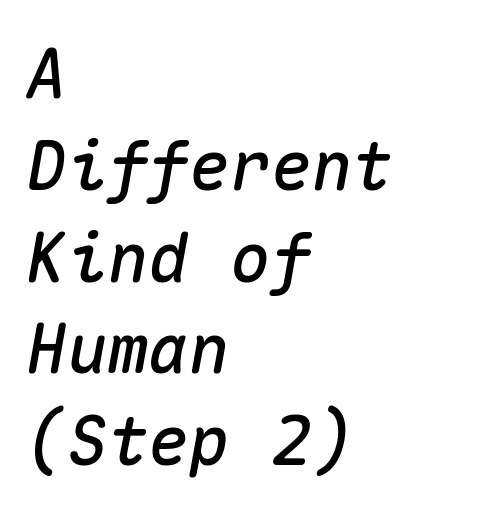
No word sits above an underline. A typesetter would call this monospace, since all characters share one set width. Default kerning and tracking; the words read as compact shapes. Horizontal alignment here is leftward, the default for most running prose. The face used here has a pronounced slope to its letters.
